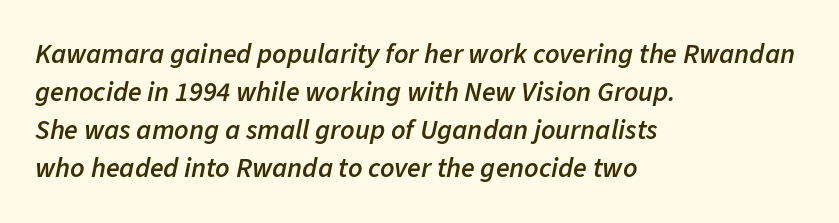
Q: Is the text bold? A: Semi-bold.
Q: Is the text italic (slanted)? A: Yes, it leans right by about 11 degrees.
Q: Is the text underlined? A: No.
Q: How is the paragraph aligned? A: Left-aligned.
Q: Is the spacing between letters normal or unusually wide? A: Normal.
Q: Is the spacing between lines tight, normal or loose? A: Normal.
Q: Width (condensed, normal, or wide)? A: Normal.
Q: Stroke contrast? A: Low.
Q: x-height? A: Medium.
Q: Monospaced? A: No.
